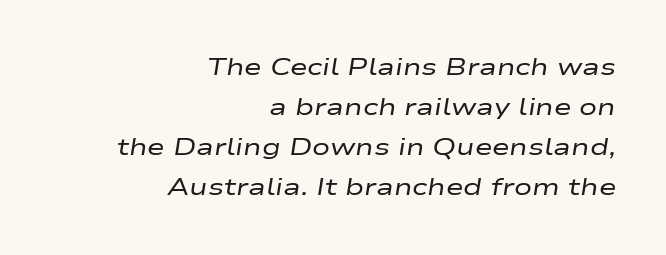
The zone under the glyphs is completely vacant. Italic: yes, the glyphs are oblique. If you drew a ruler down the right edge, every line would touch it. Weight: in the light-to-regular range. One glance says typical: line gaps are just what's usual.
